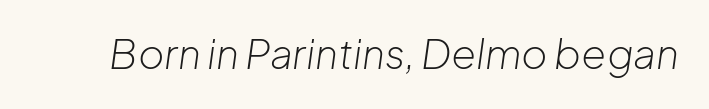
The image shows 40 px light type, italic (leaning right); set normal letter spacing, not underlined; low stroke contrast and a medium x-height.
